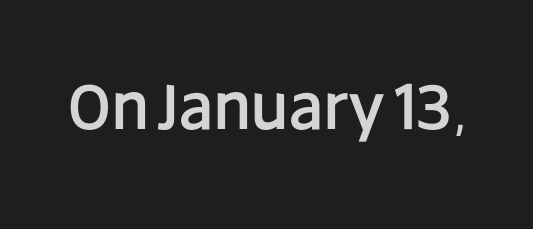
It's the straight-up-and-down kind of type. This rendering employs a face without finishing strokes, i.e., a sans-serif. Looks like regular typesetting: each glyph gets only the width it needs. Lines of text with bare space underneath.
